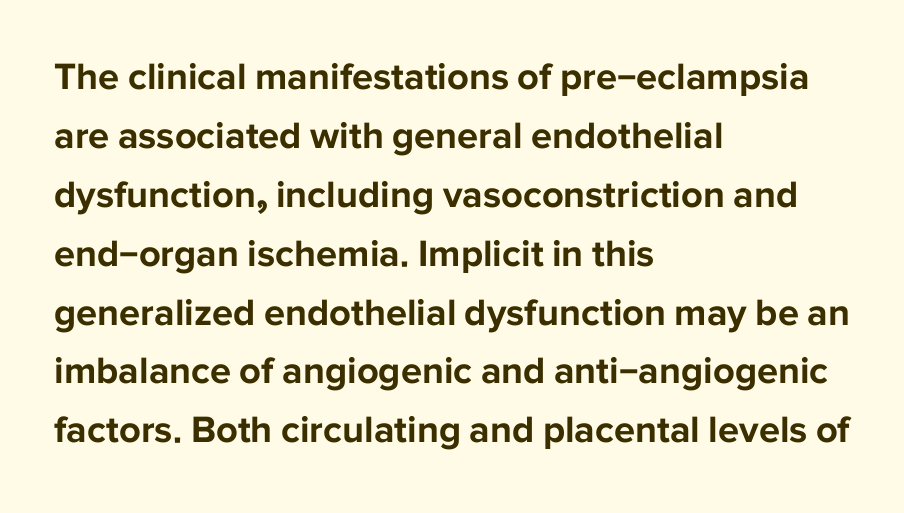
Q: Is the text bold? A: Yes.
Q: Is the text italic (slanted)? A: No, it is upright.
Q: Is the typeface a serif or a sans-serif typeface? A: Sans-serif.
Q: Is the text underlined? A: No.
Q: How is the paragraph aligned? A: Left-aligned.
Q: Is the spacing between letters normal or unusually wide? A: Normal.
Q: Is the spacing between lines tight, normal or loose? A: Normal.
Q: Width (condensed, normal, or wide)? A: Normal.
Q: Stroke contrast? A: Low.
Q: x-height? A: Medium.
Q: Monospaced? A: No.
